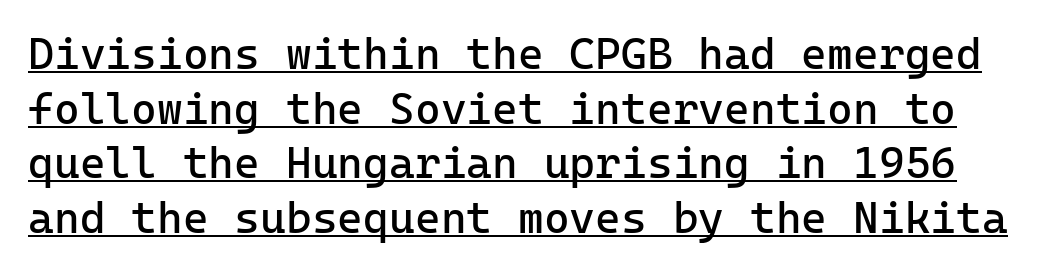
{"serif": "no", "italic": "no", "bold": "no", "weight": "regular", "width": "normal", "stroke_contrast": "low", "x_height": "medium", "underline": "yes", "line_spacing_ratio": 1.24, "letter_spacing": "normal", "letter_spacing_em": 0.0, "glyph_px": 44}
